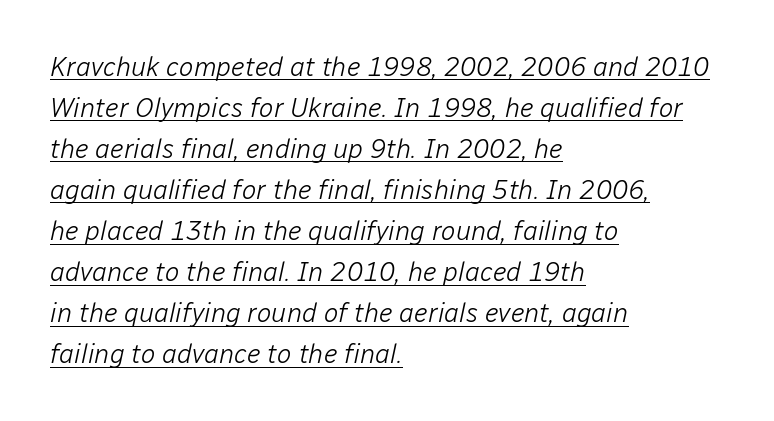
Q: Is the text bold? A: No.
Q: Is the text italic (slanted)? A: Yes, it leans right by about 12 degrees.
Q: Is the text underlined? A: Yes.
Q: How is the paragraph aligned? A: Left-aligned.
Q: Is the spacing between letters normal or unusually wide? A: Normal.
Q: Is the spacing between lines tight, normal or loose? A: Normal.
